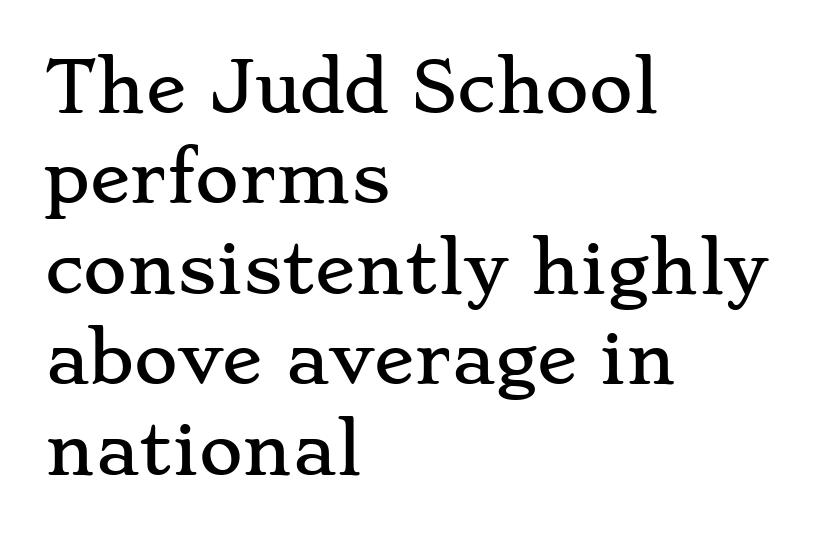
The image shows 67 px wide serif type, upright; set left-aligned, normal line spacing (1.35x), normal letter spacing, not underlined; low stroke contrast and a small x-height.
